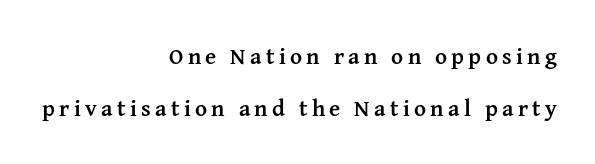
{"italic": "no", "bold": "yes", "underline": "no", "align": "right", "line_spacing": "loose", "line_spacing_ratio": 2.28, "glyph_px": 23}
